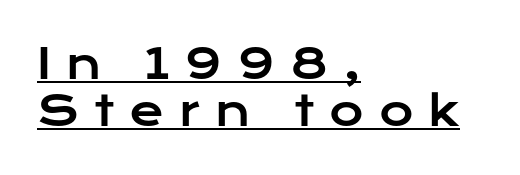
The image shows 42 px wide sans-serif type, upright; set left-aligned, tight line spacing (1.12x), unusually wide letter spacing (+0.35 em), underlined; low stroke contrast and a medium x-height.
